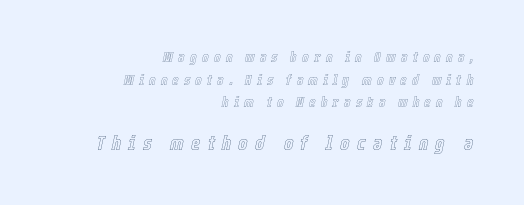
The image shows 20 px text type, italic (leaning right); set right-aligned, normal line spacing (1.61x), unusually wide letter spacing (+0.36 em), not underlined; the second (bottom) block is 1.43x larger.
